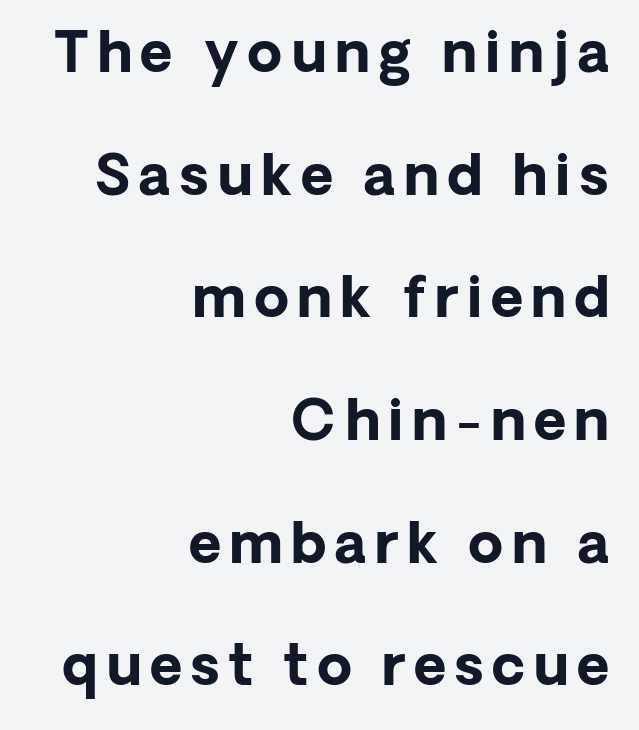
Q: Is the text bold? A: Yes.
Q: Is the text italic (slanted)? A: No, it is upright.
Q: Is the typeface a serif or a sans-serif typeface? A: Sans-serif.
Q: Is the text underlined? A: No.
Q: How is the paragraph aligned? A: Right-aligned.
Q: Is the spacing between lines tight, normal or loose? A: Loose.
Q: Width (condensed, normal, or wide)? A: Normal.
Q: Stroke contrast? A: Low.
Q: x-height? A: Medium.
Q: Monospaced? A: No.
